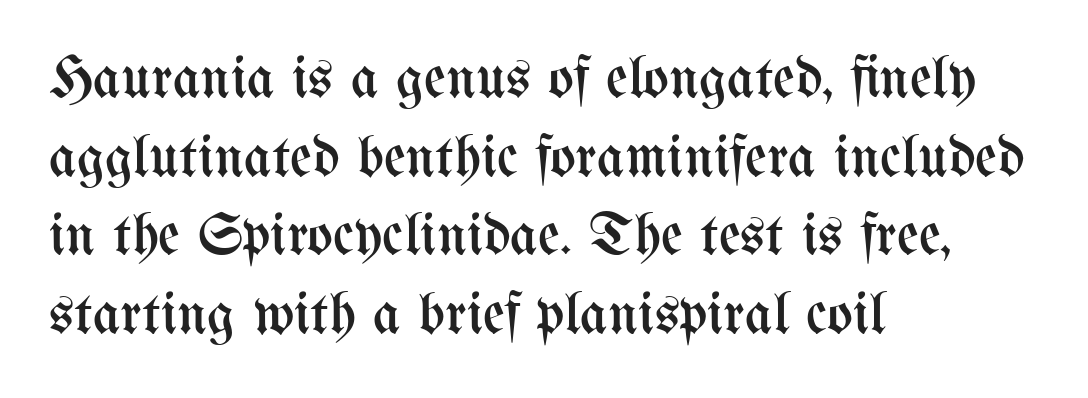
Q: Is the text bold? A: No.
Q: Is the text italic (slanted)? A: No, it is upright.
Q: Is the text underlined? A: No.
Q: How is the paragraph aligned? A: Left-aligned.
Q: Is the spacing between letters normal or unusually wide? A: Normal.
Q: Is the spacing between lines tight, normal or loose? A: Normal.
Q: Width (condensed, normal, or wide)? A: Condensed.
Q: Stroke contrast? A: Medium.
Q: x-height? A: Medium.
Q: Monospaced? A: No.
